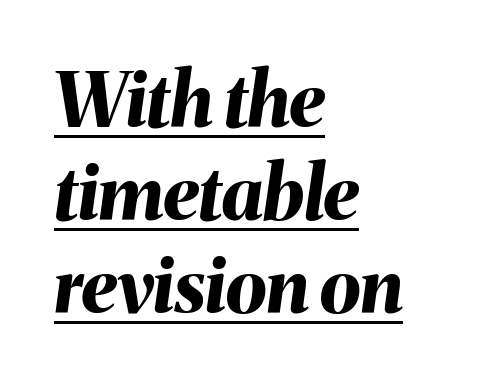
{"italic": "yes", "lean": "right", "slant_degrees": 8, "bold": "yes", "weight": "bold", "width": "normal", "stroke_contrast": "medium", "x_height": "medium", "monospaced": "no", "underline": "yes", "align": "left", "line_spacing": "normal", "line_spacing_ratio": 1.26, "letter_spacing": "normal", "letter_spacing_em": 0.0, "glyph_px": 74}
